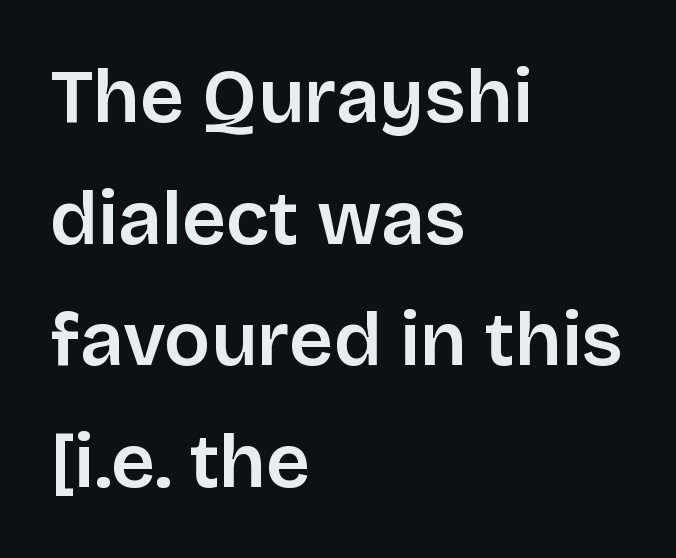
Check under the words: just untouched page. You could not count columns in this text — the font is proportionally spaced. Type style note: lacks serifs. The typography opts for an upright posture over an oblique one.
